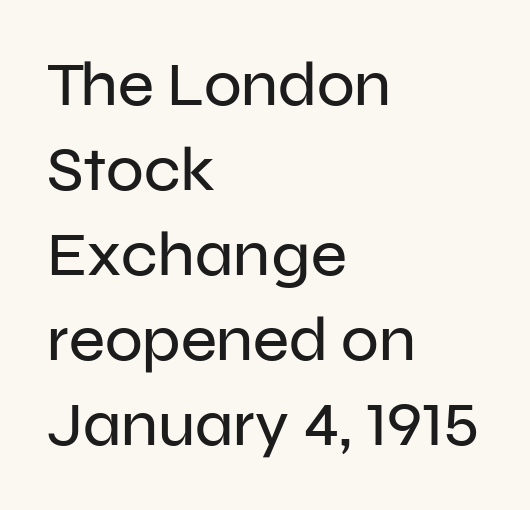
Q: Is the text italic (slanted)? A: No, it is upright.
Q: Is the typeface a serif or a sans-serif typeface? A: Sans-serif.
Q: Is the text underlined? A: No.
Q: How is the paragraph aligned? A: Left-aligned.
Q: Is the spacing between letters normal or unusually wide? A: Normal.
Q: Is the spacing between lines tight, normal or loose? A: Normal.
Q: Width (condensed, normal, or wide)? A: Normal.
Q: Stroke contrast? A: Low.
Q: x-height? A: Medium.
Q: Monospaced? A: No.
